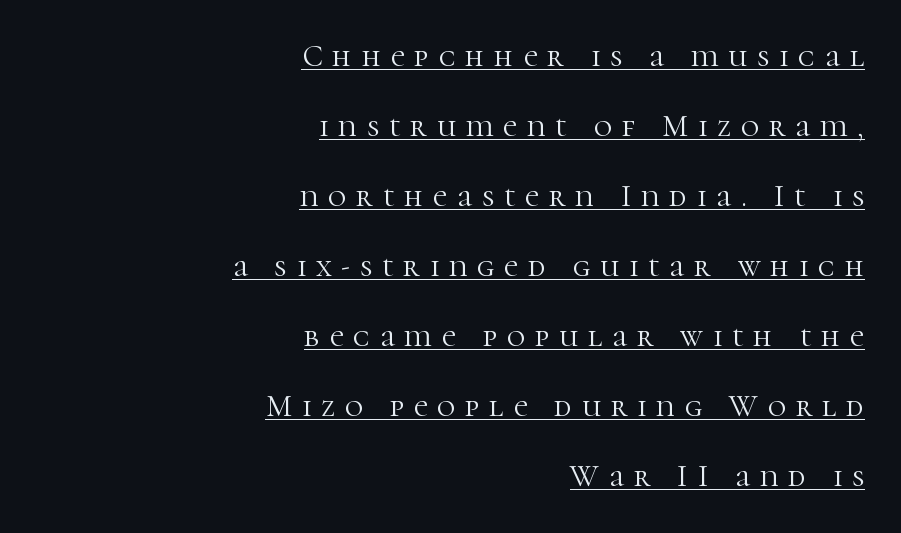
Look at the tracking — it's clearly loosened, letters drifting apart. The designer went with a serif here, giving each stem small feet. Notice how a bar underscores the lettering throughout. Stroke mass is kept to a normal reading level or below. Horizontal bands of white between lines are thick stripes. Short and long lines alike share a common ending point at right.
